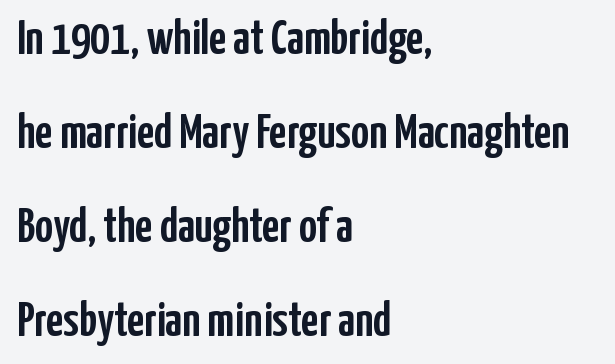
The image shows 49 px condensed sans-serif type, upright; set left-aligned, loose line spacing (1.92x), normal letter spacing, not underlined; low stroke contrast and a medium x-height.
